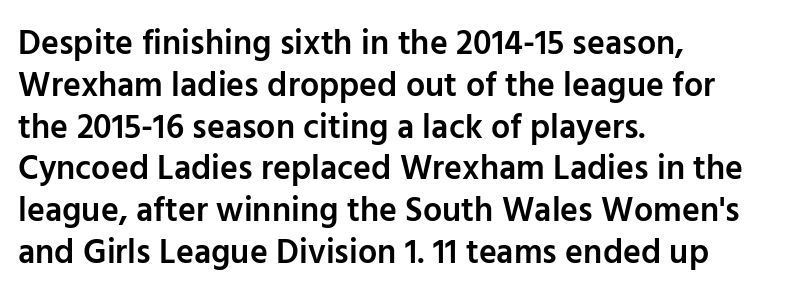
Q: Is the text bold? A: Semi-bold.
Q: Is the text italic (slanted)? A: No, it is upright.
Q: Is the typeface a serif or a sans-serif typeface? A: Sans-serif.
Q: Is the text underlined? A: No.
Q: How is the paragraph aligned? A: Left-aligned.
Q: Is the spacing between letters normal or unusually wide? A: Normal.
Q: Width (condensed, normal, or wide)? A: Normal.
Q: Stroke contrast? A: Low.
Q: x-height? A: Medium.
Q: Monospaced? A: No.
